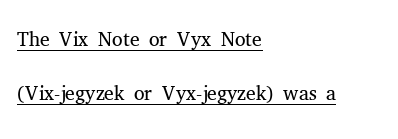
Rendered with straight, roman letterforms. These lines are rendered in a variable-pitch font. Each line starts at the same left margin while the right side varies. The font sits on the lighter half of the weight spectrum, regular included.
